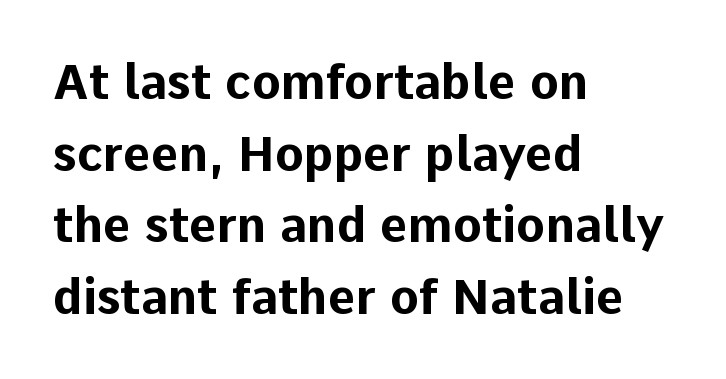
{"serif": "no", "italic": "no", "bold": "yes", "weight": "bold", "width": "normal", "stroke_contrast": "low", "x_height": "medium", "monospaced": "no", "underline": "no", "align": "left", "line_spacing": "normal", "line_spacing_ratio": 1.49, "letter_spacing": "normal", "letter_spacing_em": 0.0, "glyph_px": 48}
